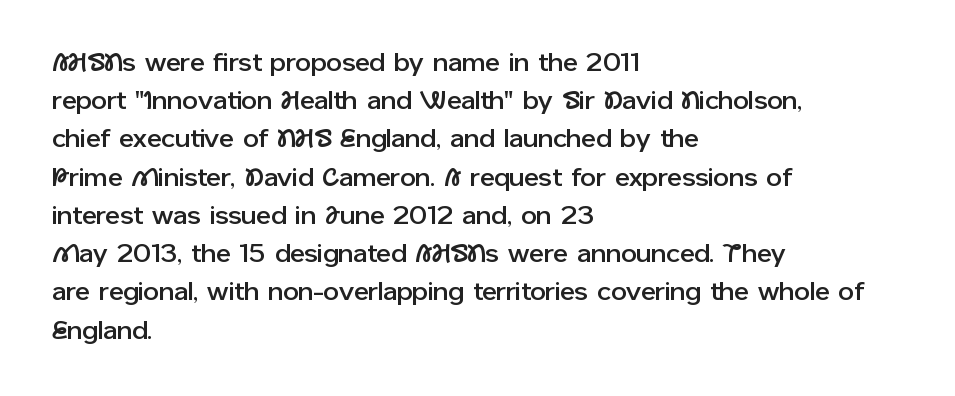
{"italic": "no", "underline": "no", "align": "left", "line_spacing": "normal", "line_spacing_ratio": 1.53, "letter_spacing": "normal", "letter_spacing_em": 0.0, "glyph_px": 25}
